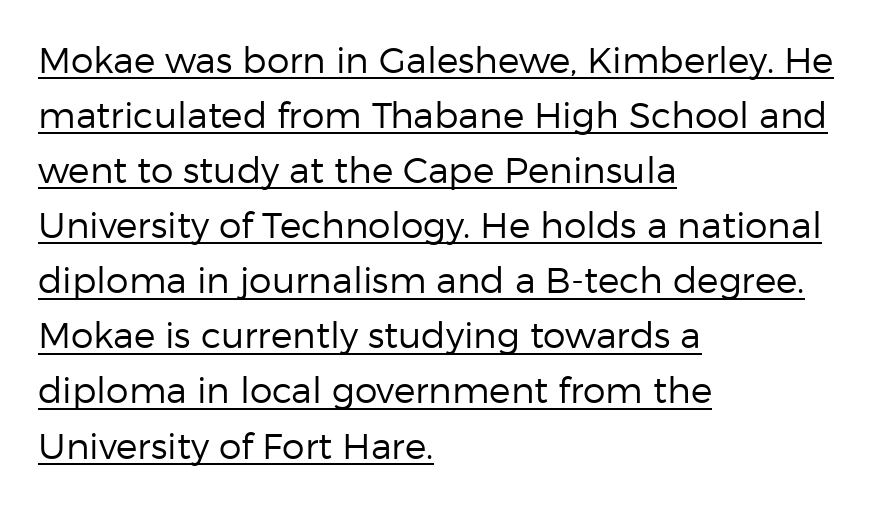
Is this a fixed-width face? No — the glyphs have proportional, varying widths. The typesetter has applied underlining to the passage shown. Is this a heavy cut? Hardly; it is regular or lighter. This rendering leaves character spacing at its baseline value. Does the copy run flush right? No — it runs flush left.
